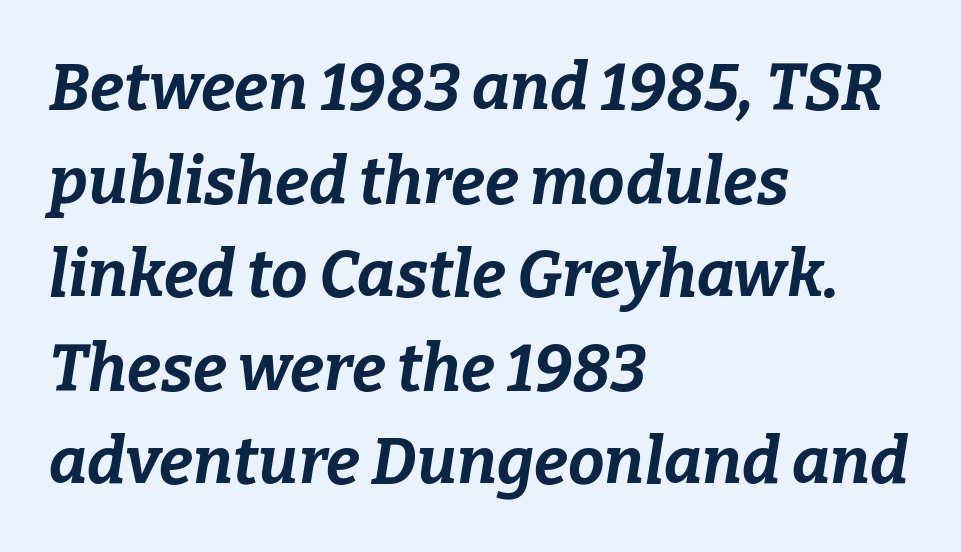
The image shows 65 px bold type, italic (leaning right); set left-aligned, normal line spacing (1.44x), normal letter spacing, not underlined; low stroke contrast and a medium x-height.
